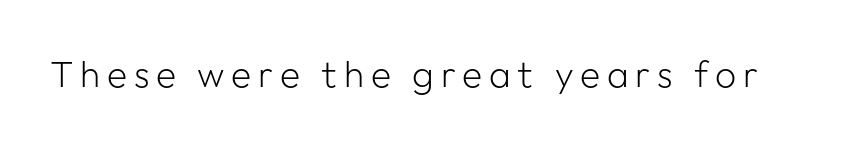
Q: Is the text bold? A: No.
Q: Is the text italic (slanted)? A: No, it is upright.
Q: Is the typeface a serif or a sans-serif typeface? A: Sans-serif.
Q: Is the text underlined? A: No.
Q: Width (condensed, normal, or wide)? A: Normal.
Q: Stroke contrast? A: Low.
Q: x-height? A: Medium.
Q: Monospaced? A: No.
